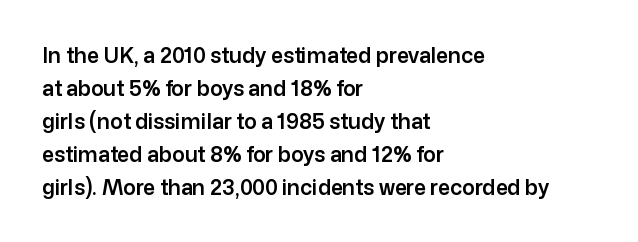
The image shows 21 px text type, upright; set left-aligned, normal line spacing (1.57x), normal letter spacing, not underlined.
